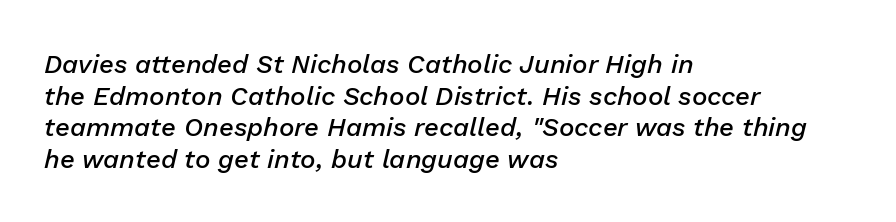
Q: Is the text bold? A: Semi-bold.
Q: Is the text italic (slanted)? A: Yes, it leans right by about 13 degrees.
Q: Is the text underlined? A: No.
Q: How is the paragraph aligned? A: Left-aligned.
Q: Is the spacing between letters normal or unusually wide? A: Normal.
